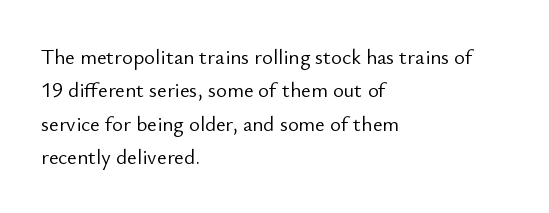
{"italic": "no", "bold": "no", "underline": "no", "align": "left", "line_spacing": "normal", "line_spacing_ratio": 1.59, "letter_spacing": "normal", "letter_spacing_em": 0.0, "glyph_px": 21}
